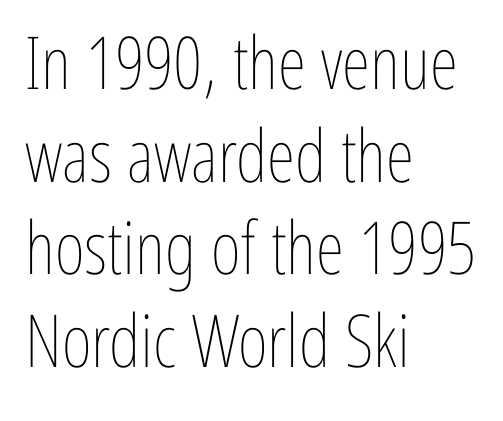
Q: Is the text bold? A: No.
Q: Is the text italic (slanted)? A: No, it is upright.
Q: Is the text underlined? A: No.
Q: How is the paragraph aligned? A: Left-aligned.
Q: Is the spacing between letters normal or unusually wide? A: Normal.
Q: Is the spacing between lines tight, normal or loose? A: Normal.
Q: Width (condensed, normal, or wide)? A: Condensed.
Q: Stroke contrast? A: Low.
Q: x-height? A: Medium.
Q: Monospaced? A: No.
